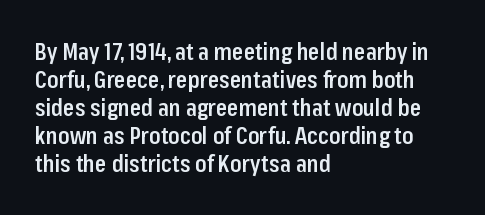
Alignment: flush left. Short note: letters normally spaced. The space directly below the letters is spotless. It's the straight-up-and-down kind of type. Stroke thickness is moderately raised; the sample reads as semibold.
